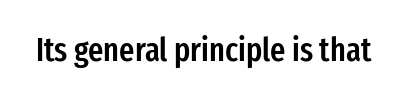
A typesetter would call this proportional, since set widths differ per character. This rendering employs a face without finishing strokes, i.e., a sans-serif. Nobody drew a line under any word here. Unlike italic type, these characters show no tilt at all. Does the weight exceed regular? Yes, but only to semibold.
